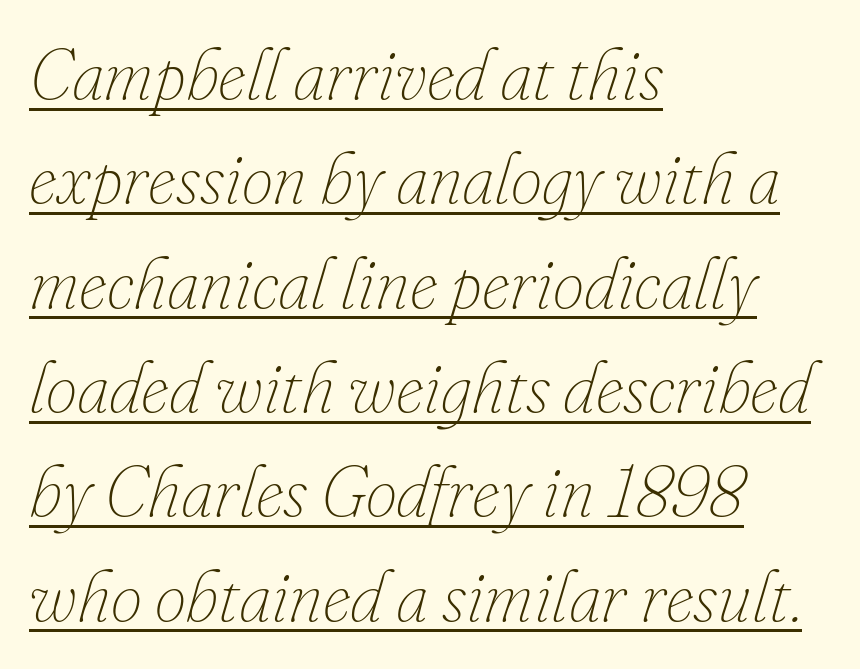
Q: Is the text bold? A: No.
Q: Is the text italic (slanted)? A: Yes, it leans right by about 16 degrees.
Q: Is the text underlined? A: Yes.
Q: How is the paragraph aligned? A: Left-aligned.
Q: Is the spacing between letters normal or unusually wide? A: Normal.
Q: Is the spacing between lines tight, normal or loose? A: Normal.
Q: Width (condensed, normal, or wide)? A: Normal.
Q: Stroke contrast? A: Low.
Q: x-height? A: Small.
Q: Monospaced? A: No.
